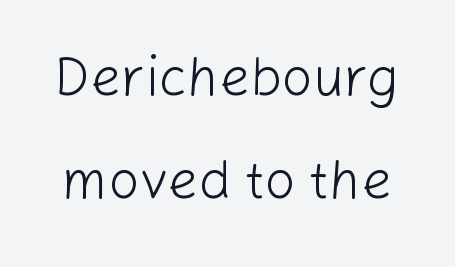
Q: Is the text bold? A: No.
Q: Is the text italic (slanted)? A: No, it is upright.
Q: Is the typeface a serif or a sans-serif typeface? A: Sans-serif.
Q: Is the text underlined? A: No.
Q: Is the spacing between letters normal or unusually wide? A: Normal.
Q: Is the spacing between lines tight, normal or loose? A: Loose.
Q: Width (condensed, normal, or wide)? A: Normal.
Q: Stroke contrast? A: Low.
Q: x-height? A: Medium.
Q: Monospaced? A: No.
